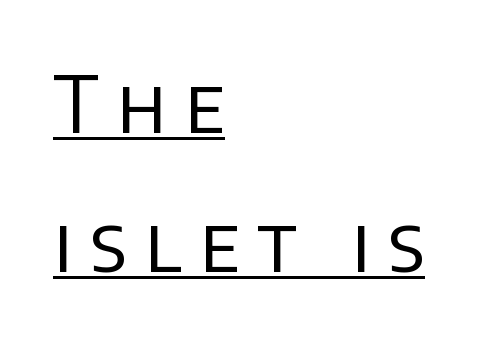
{"serif": "no", "italic": "no", "bold": "no", "weight": "regular", "width": "normal", "stroke_contrast": "low", "x_height": "large", "monospaced": "no", "underline": "yes", "align": "left", "line_spacing_ratio": 1.81, "letter_spacing": "wide", "letter_spacing_em": 0.23, "glyph_px": 77}
